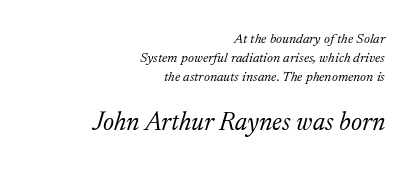
{"italic": "yes", "lean": "right", "slant_degrees": 17, "bold": "no", "underline": "no", "align": "right", "line_spacing": "normal", "line_spacing_ratio": 1.36, "letter_spacing": "normal", "letter_spacing_em": 0.0, "larger_block": "second", "size_ratio": 1.86, "glyph_px": 26}
